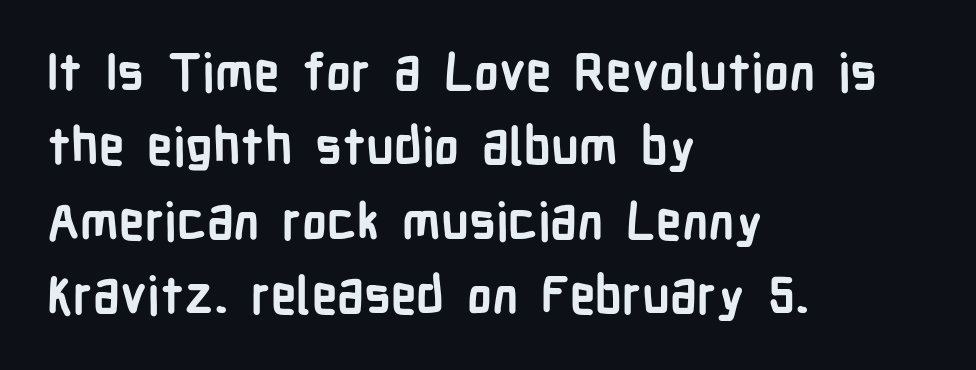
{"serif": "no", "italic": "no", "bold": "yes", "weight": "semibold", "width": "condensed", "stroke_contrast": "low", "x_height": "medium", "monospaced": "no", "underline": "no", "align": "left", "line_spacing": "normal", "line_spacing_ratio": 1.46, "letter_spacing": "normal", "letter_spacing_em": 0.0, "glyph_px": 51}
